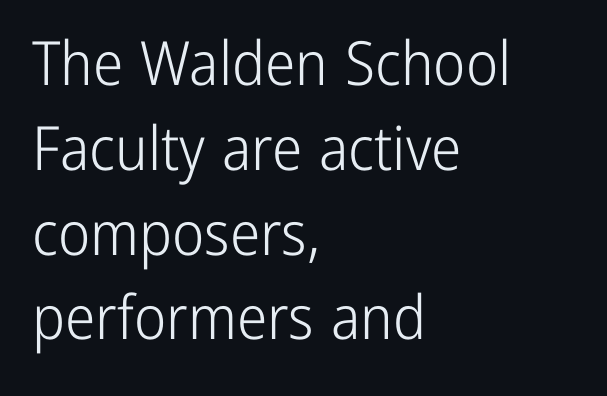
Compared with a typical body face, this is equally light or lighter still. You can tell from the bare stems that sans-serif type was used. Observe the ordinary spacing: letters are neighbours, not strangers. In CSS terms this would be text-align: left.
